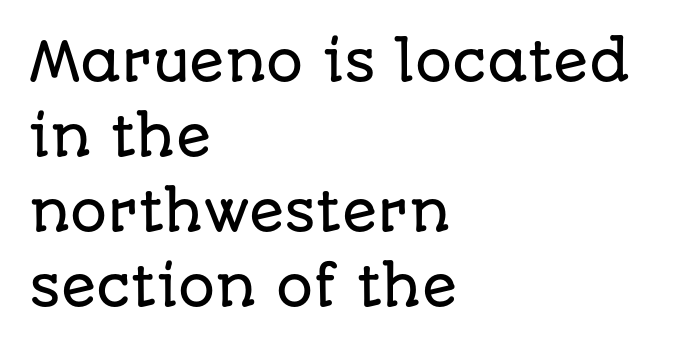
The image shows 52 px sans-serif type, upright; set left-aligned, normal line spacing (1.44x), normal letter spacing, not underlined; low stroke contrast and a large x-height.
